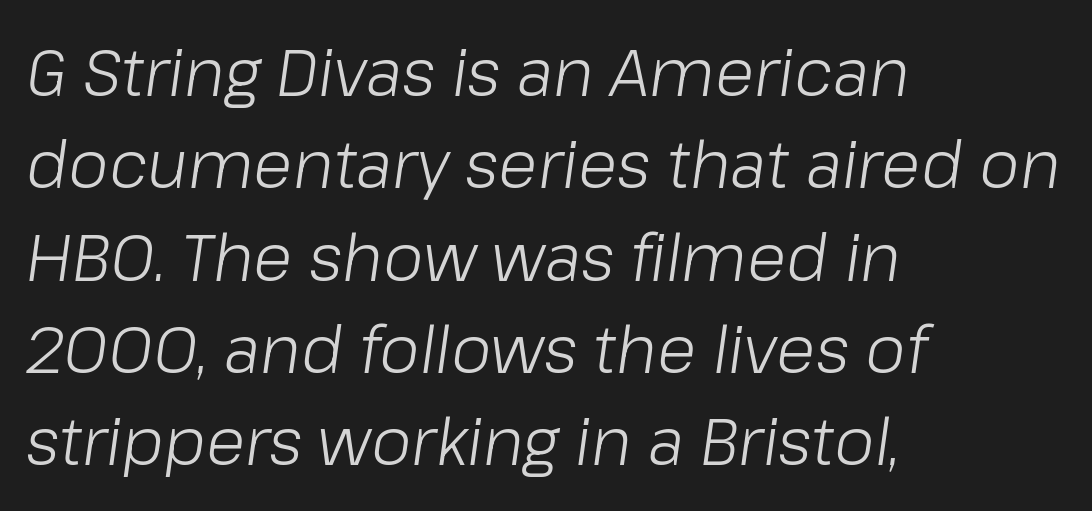
The glyphs are unaccompanied by any horizontal stroke below them. Between one letter and the next there's only the usual sliver of space. This sample is left-justified, so line endings fall wherever the words run out. Interline gaps are of average width in this sample. Italic? Definitely — the glyphs are oblique.
